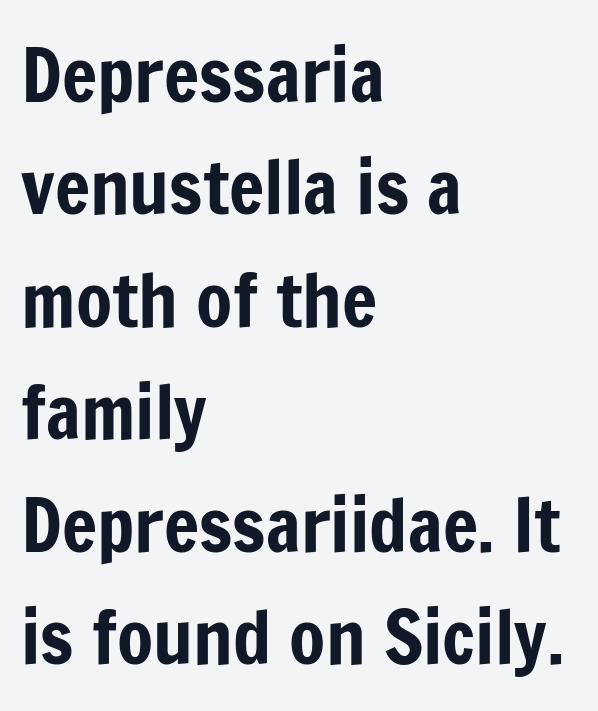
The image shows 74 px condensed sans-serif type, upright; set left-aligned, normal line spacing (1.52x), normal letter spacing, not underlined; low stroke contrast and a medium x-height.
